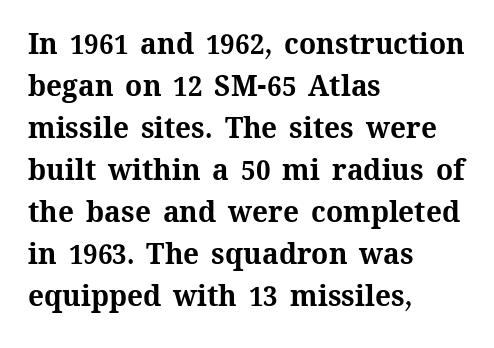
Q: Is the text bold? A: Yes.
Q: Is the text italic (slanted)? A: No, it is upright.
Q: Is the text underlined? A: No.
Q: How is the paragraph aligned? A: Left-aligned.
Q: Is the spacing between letters normal or unusually wide? A: Normal.
Q: Is the spacing between lines tight, normal or loose? A: Normal.
Q: Width (condensed, normal, or wide)? A: Normal.
Q: Stroke contrast? A: Medium.
Q: x-height? A: Medium.
Q: Monospaced? A: No.
